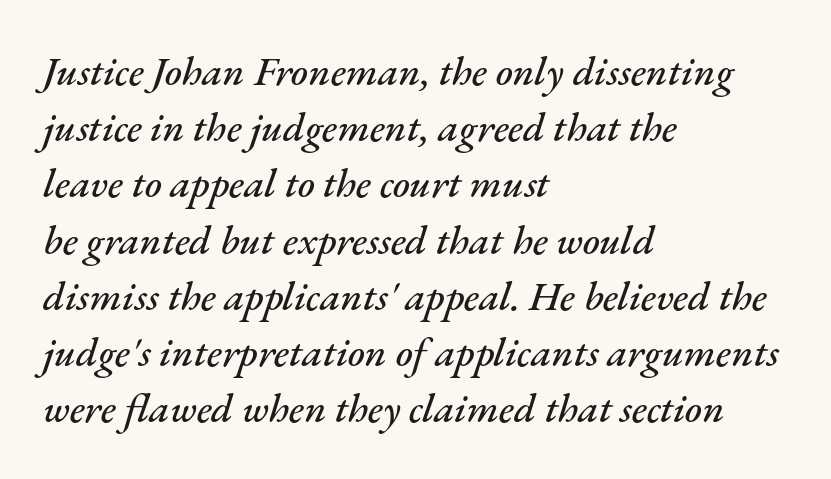
The designer left line spacing at the default. Unmarked baselines from the first word to the last. The lines are quadded left. There's an unmistakable incline to the writing here. The passage shown is typed in a proportional face where columns would drift. Nobody touched the tracking dial on this one.
